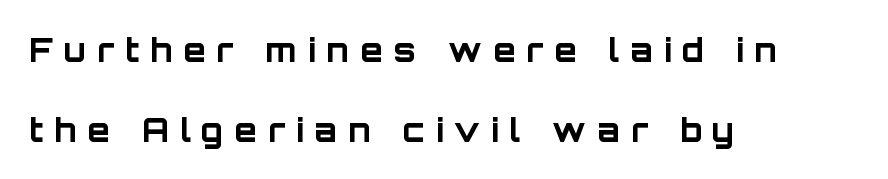
Glance below the letters and you will spot only blank space. This sample has the flowing, uneven cadence of proportional lettering. Horizontal alignment here is leftward, the default for most running prose. Serif or sans? Sans — the stroke terminals are bare.
